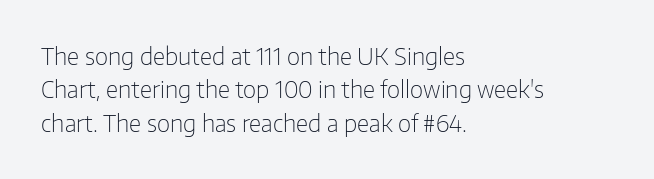
{"italic": "no", "bold": "no", "underline": "no", "align": "left", "line_spacing": "normal", "line_spacing_ratio": 1.45, "letter_spacing": "normal", "letter_spacing_em": 0.0, "glyph_px": 23}
